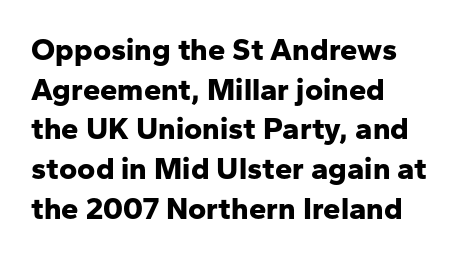
Typographically, this falls in the sans-serif category. Regular leading. Each letter keeps its own natural width here, so spacing adapts to shape. Descenders hang freely into open space. Summary of weight: heavy, a full bold. Quick note: not italic, upright.
